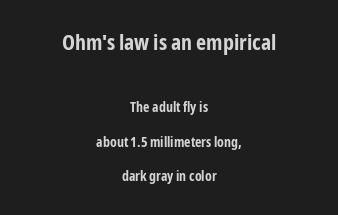
The image shows 22 px bold type, upright; set centered, loose line spacing (2.45x), normal letter spacing, not underlined; the first (top) block is 1.57x larger.
